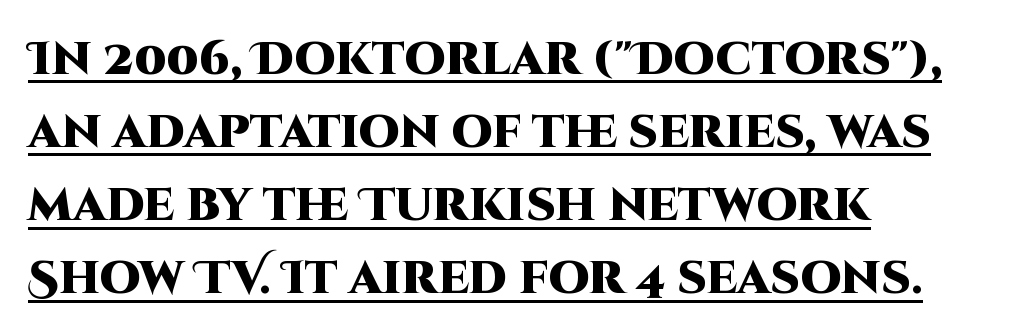
Q: Is the text bold? A: Yes.
Q: Is the text italic (slanted)? A: No, it is upright.
Q: Is the typeface a serif or a sans-serif typeface? A: Sans-serif.
Q: Is the text underlined? A: Yes.
Q: How is the paragraph aligned? A: Left-aligned.
Q: Is the spacing between letters normal or unusually wide? A: Normal.
Q: Is the spacing between lines tight, normal or loose? A: Normal.
Q: Width (condensed, normal, or wide)? A: Normal.
Q: Stroke contrast? A: High.
Q: x-height? A: Large.
Q: Monospaced? A: No.
